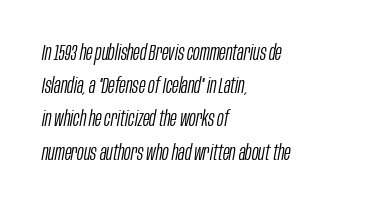
The image shows 22 px text type, italic (leaning right); set left-aligned, normal line spacing (1.51x), normal letter spacing, not underlined.
